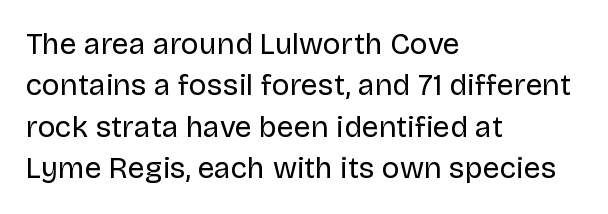
This is the regular roman posture of the typeface. This sample has the flowing, uneven cadence of proportional lettering. A typesetter would call this leading conventional body-copy spacing. One-word summary of the alignment: left. You can tell from the bare stems that sans-serif type was used.
